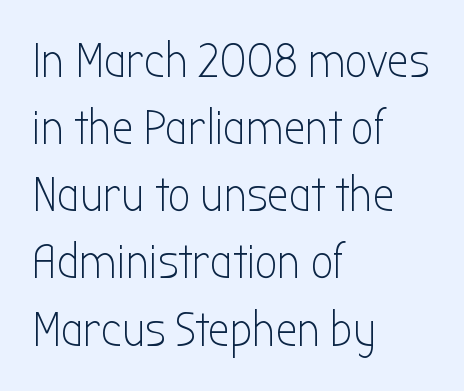
Q: Is the text bold? A: No.
Q: Is the text italic (slanted)? A: No, it is upright.
Q: Is the typeface a serif or a sans-serif typeface? A: Sans-serif.
Q: Is the text underlined? A: No.
Q: How is the paragraph aligned? A: Left-aligned.
Q: Is the spacing between letters normal or unusually wide? A: Normal.
Q: Is the spacing between lines tight, normal or loose? A: Normal.
Q: Width (condensed, normal, or wide)? A: Condensed.
Q: Stroke contrast? A: Low.
Q: x-height? A: Medium.
Q: Monospaced? A: No.
